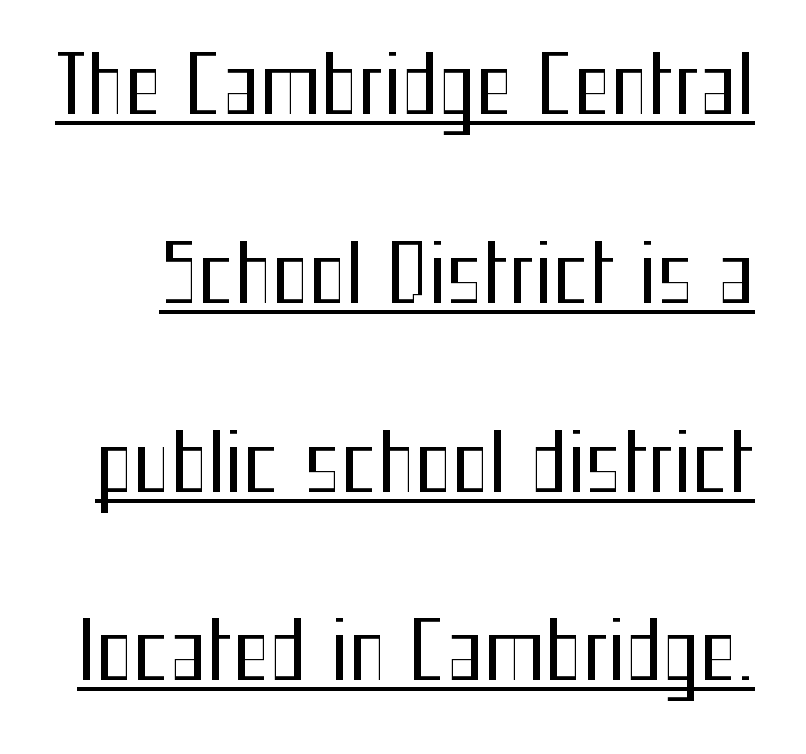
Q: Is the text bold? A: No.
Q: Is the text italic (slanted)? A: No, it is upright.
Q: Is the typeface a serif or a sans-serif typeface? A: Sans-serif.
Q: Is the text underlined? A: Yes.
Q: Is the spacing between letters normal or unusually wide? A: Normal.
Q: Is the spacing between lines tight, normal or loose? A: Loose.
Q: Width (condensed, normal, or wide)? A: Condensed.
Q: Stroke contrast? A: Medium.
Q: x-height? A: Medium.
Q: Monospaced? A: No.
